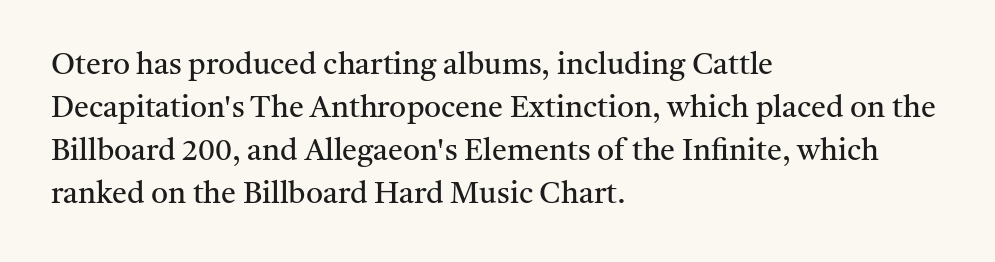
Quick note: underline off. The font is comparable to plain body text, perhaps lighter. Does the type have serifs? Yes, each stem ends in a small foot. The face used here is proportionally spaced, like ordinary book or web type. Look at the tracking — it's just the regular setting, nothing added. The rendering uses a moderate line-height, typical for paragraphs.
